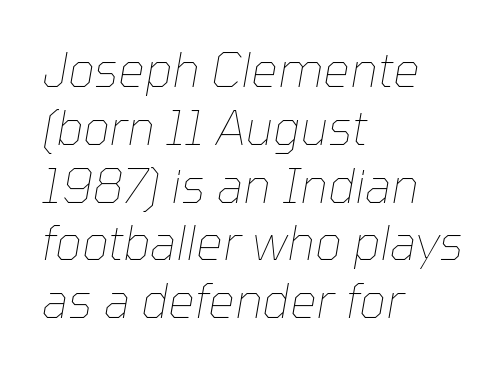
Q: Is the text bold? A: No.
Q: Is the text italic (slanted)? A: Yes, it leans right by about 10 degrees.
Q: Is the text underlined? A: No.
Q: How is the paragraph aligned? A: Left-aligned.
Q: Is the spacing between letters normal or unusually wide? A: Normal.
Q: Width (condensed, normal, or wide)? A: Normal.
Q: Stroke contrast? A: Low.
Q: x-height? A: Medium.
Q: Monospaced? A: No.
